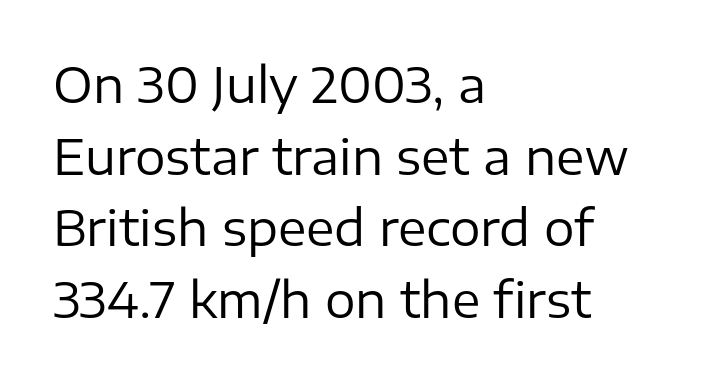
Q: Is the text bold? A: No.
Q: Is the text italic (slanted)? A: No, it is upright.
Q: Is the typeface a serif or a sans-serif typeface? A: Sans-serif.
Q: Is the text underlined? A: No.
Q: How is the paragraph aligned? A: Left-aligned.
Q: Is the spacing between letters normal or unusually wide? A: Normal.
Q: Is the spacing between lines tight, normal or loose? A: Normal.
Q: Width (condensed, normal, or wide)? A: Normal.
Q: Stroke contrast? A: Low.
Q: x-height? A: Medium.
Q: Monospaced? A: No.
